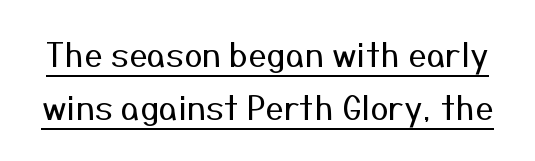
{"serif": "no", "italic": "no", "bold": "no", "weight": "regular", "width": "normal", "stroke_contrast": "medium", "x_height": "medium", "monospaced": "no", "underline": "yes", "line_spacing": "normal", "line_spacing_ratio": 1.6, "letter_spacing": "normal", "letter_spacing_em": 0.0, "glyph_px": 33}
